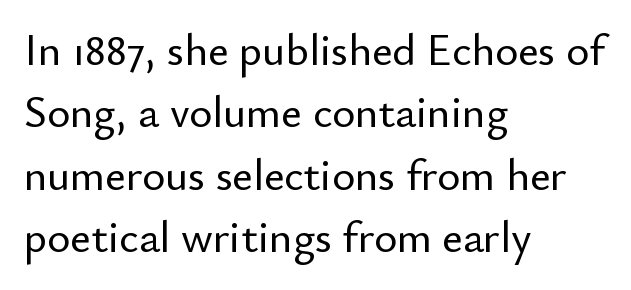
{"serif": "no", "italic": "no", "width": "normal", "stroke_contrast": "low", "x_height": "small", "monospaced": "no", "underline": "no", "align": "left", "line_spacing": "normal", "line_spacing_ratio": 1.42, "letter_spacing": "normal", "letter_spacing_em": 0.0, "glyph_px": 44}
